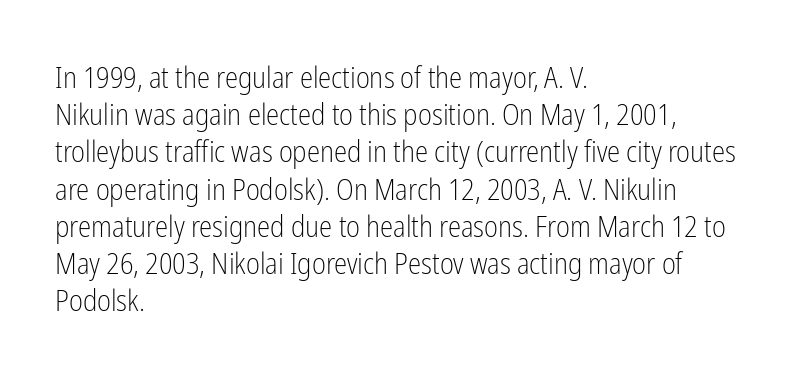
Q: Is the text bold? A: No.
Q: Is the text italic (slanted)? A: No, it is upright.
Q: Is the typeface a serif or a sans-serif typeface? A: Sans-serif.
Q: Is the text underlined? A: No.
Q: How is the paragraph aligned? A: Left-aligned.
Q: Is the spacing between letters normal or unusually wide? A: Normal.
Q: Width (condensed, normal, or wide)? A: Condensed.
Q: Stroke contrast? A: Low.
Q: x-height? A: Medium.
Q: Monospaced? A: No.
